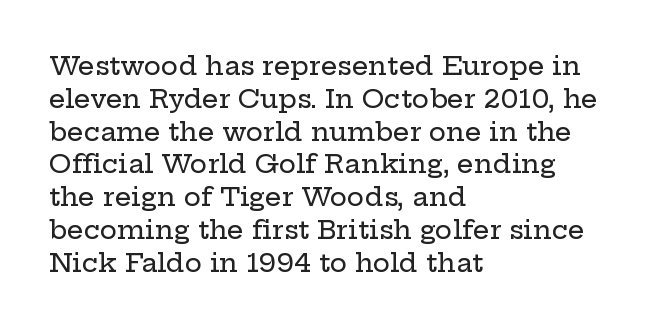
{"italic": "no", "underline": "no", "align": "left", "line_spacing": "normal", "line_spacing_ratio": 1.26, "letter_spacing": "normal", "letter_spacing_em": 0.0, "glyph_px": 26}
